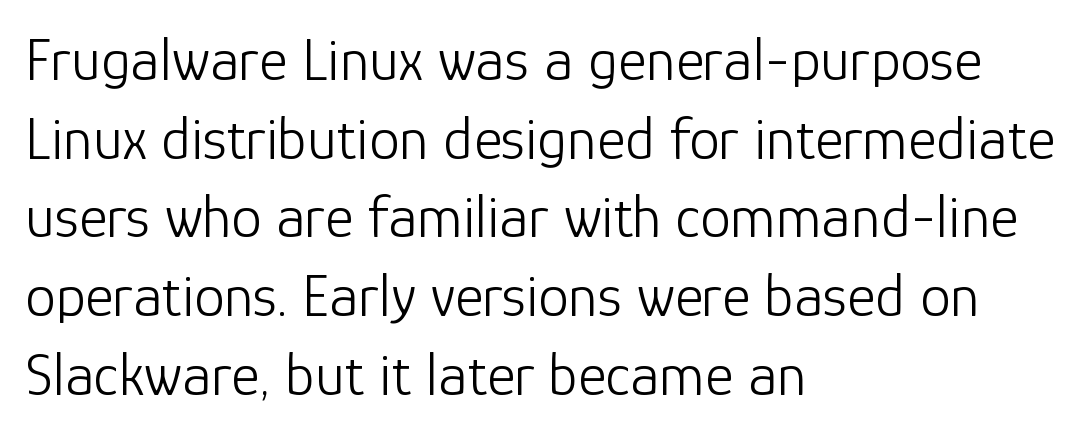
Compared with typical body copy, the letter spacing here is the same. Think of a printed novel: that variable character pitch is what you see here. Check the space under the baseline: it is left empty. Evenly set lines give the paragraph a standard silhouette. A typesetter would label this face a sans.
